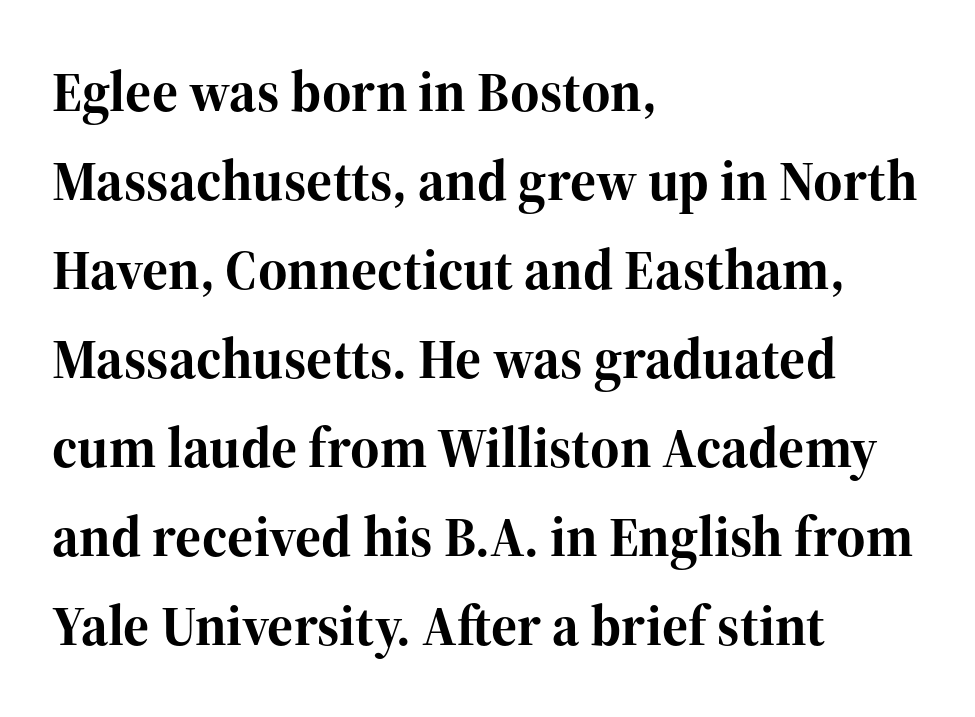
The specimen omits any rule beneath the text block's lines. The typesetter chose a ragged-right arrangement here. Weight: bold. Summary of vertical rhythm: regular, with standard interline spacing. The text was rendered using a seriffed face with decorative stroke endings. Is there any slant? The stems are plumb.
